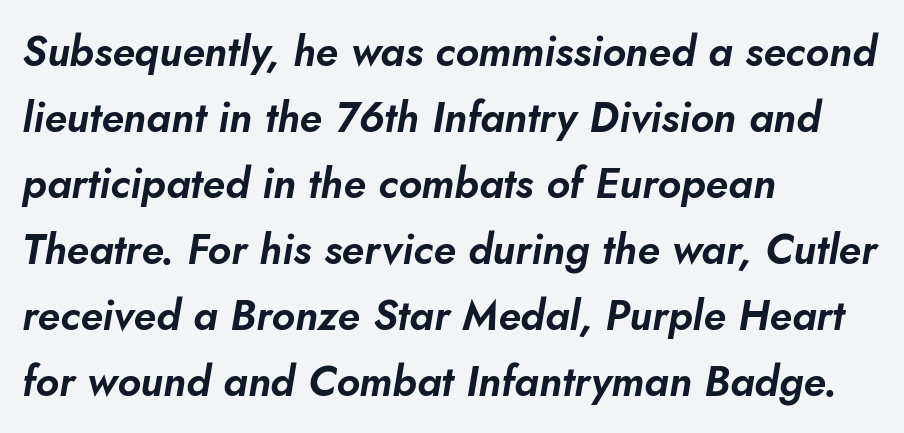
Q: Is the text italic (slanted)? A: Yes, it leans right by about 10 degrees.
Q: Is the text underlined? A: No.
Q: How is the paragraph aligned? A: Left-aligned.
Q: Is the spacing between letters normal or unusually wide? A: Normal.
Q: Is the spacing between lines tight, normal or loose? A: Normal.
Q: Width (condensed, normal, or wide)? A: Normal.
Q: Stroke contrast? A: Low.
Q: x-height? A: Small.
Q: Monospaced? A: No.
